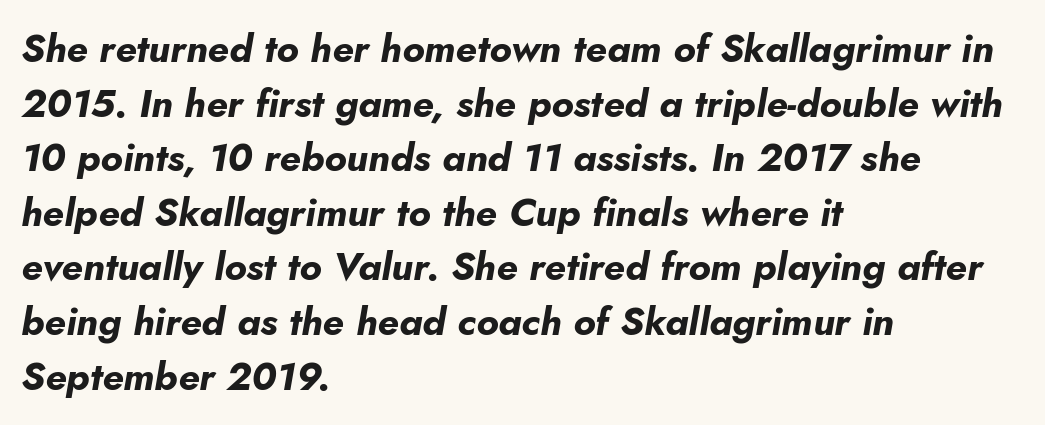
{"italic": "yes", "lean": "right", "slant_degrees": 10, "bold": "yes", "weight": "bold", "width": "normal", "stroke_contrast": "low", "x_height": "small", "monospaced": "no", "underline": "no", "align": "left", "line_spacing": "normal", "line_spacing_ratio": 1.4, "letter_spacing": "normal", "letter_spacing_em": 0.0, "glyph_px": 39}
